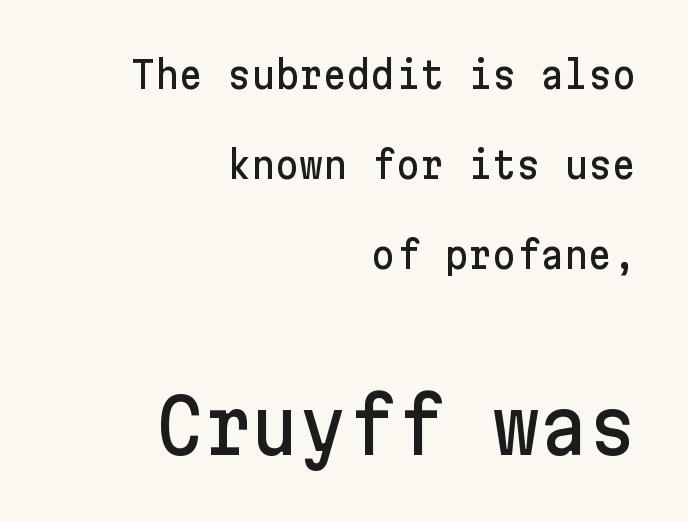
The space between consecutive lines is lavish. Anything drawn beneath the words? Only blank space. Typographically, this falls in the sans-serif category. The passage shown has conventional tracking throughout. The setting favours the right margin, as signatures and pull-quotes sometimes do. Between these two stacked blocks, the lower one wins on size.
